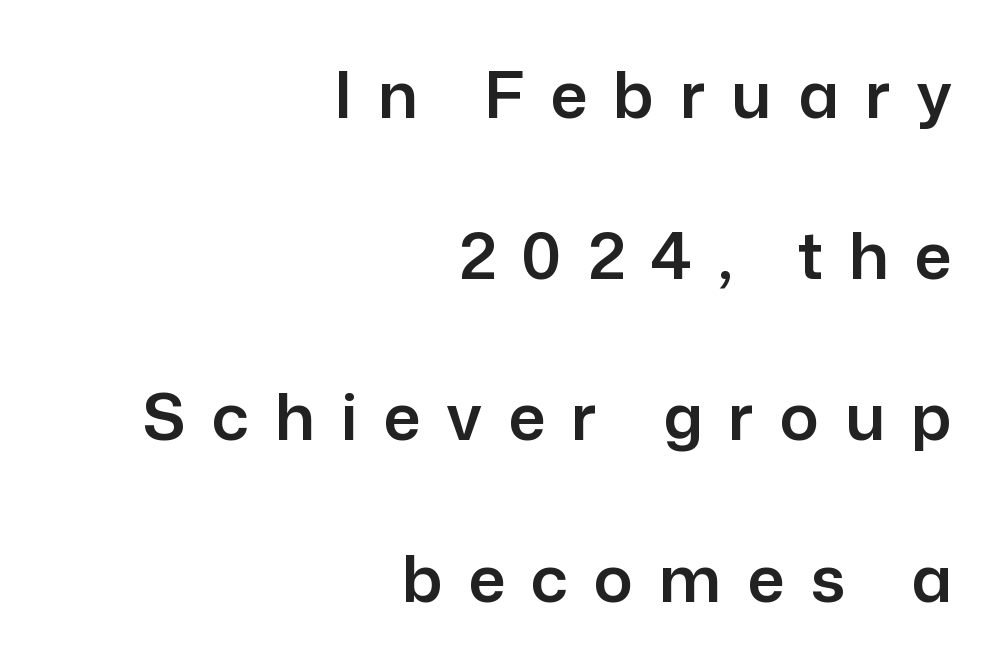
Someone cranked the tracking dial way up on this one. I'd call this a sans setting — the letters go barefoot. Alignment: flush right. Quick note: underline off. Interline gaps are noticeably wide in this sample. Does the lettering tilt? It doesn't — this is upright.
